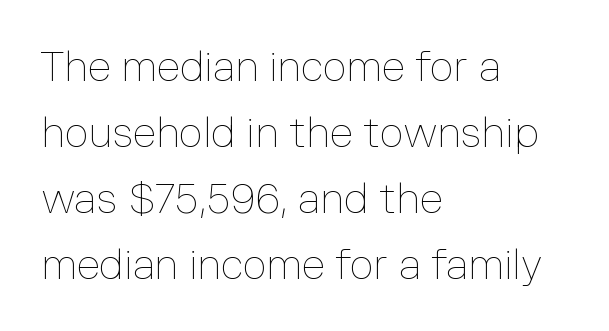
The image shows 42 px thin type, upright; set left-aligned, normal line spacing (1.57x), normal letter spacing, not underlined; low stroke contrast and a medium x-height.
